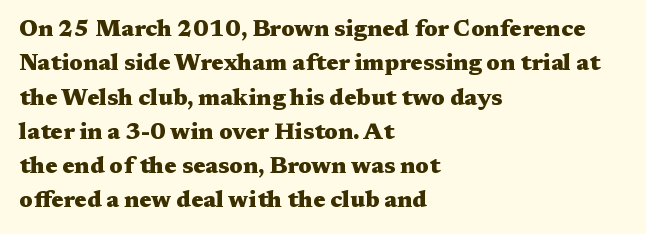
The image shows 23 px bold type, upright; set left-aligned, normal line spacing (1.49x), normal letter spacing, not underlined.
